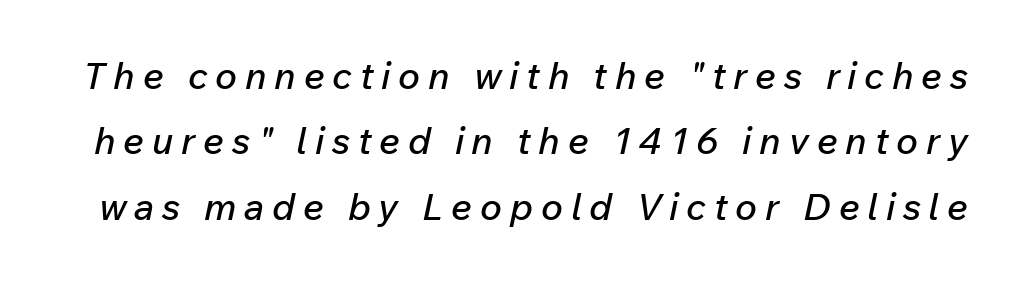
Q: Is the text italic (slanted)? A: Yes, it leans right by about 12 degrees.
Q: Is the text underlined? A: No.
Q: Is the spacing between letters normal or unusually wide? A: Unusually wide.
Q: Width (condensed, normal, or wide)? A: Normal.
Q: Stroke contrast? A: Low.
Q: x-height? A: Medium.
Q: Monospaced? A: No.
